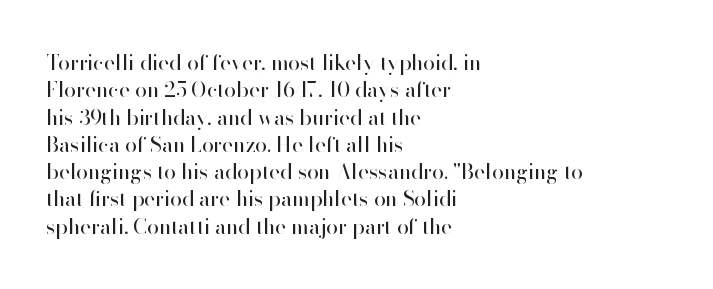
{"italic": "no", "bold": "no", "underline": "no", "align": "left", "line_spacing": "normal", "line_spacing_ratio": 1.3, "letter_spacing": "normal", "letter_spacing_em": 0.0, "glyph_px": 21}
